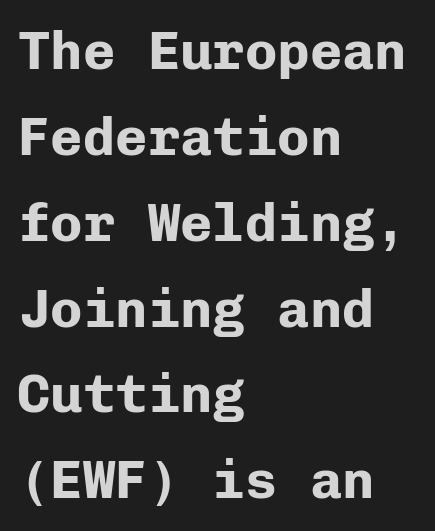
The image shows 54 px bold sans-serif type, upright, monospaced; set left-aligned, normal line spacing (1.59x), normal letter spacing, not underlined; low stroke contrast and a medium x-height.
